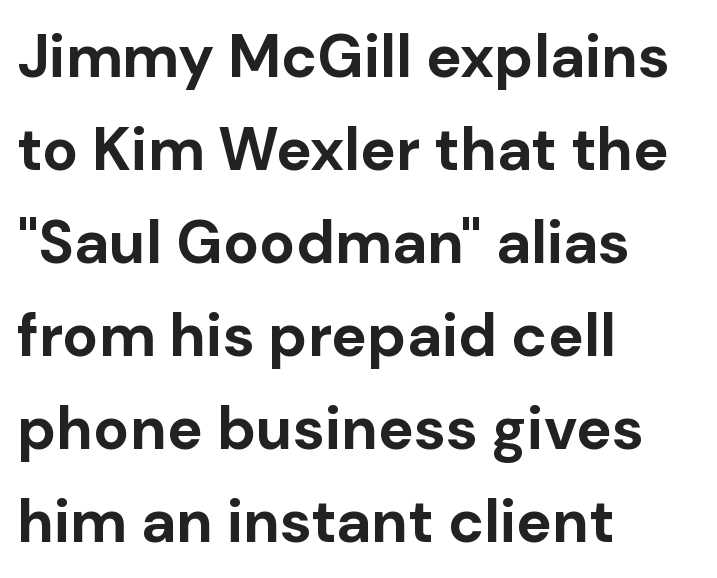
{"serif": "no", "italic": "no", "bold": "yes", "weight": "bold", "width": "normal", "stroke_contrast": "low", "x_height": "medium", "monospaced": "no", "underline": "no", "align": "left", "line_spacing": "normal", "line_spacing_ratio": 1.55, "letter_spacing": "normal", "letter_spacing_em": 0.0, "glyph_px": 60}
